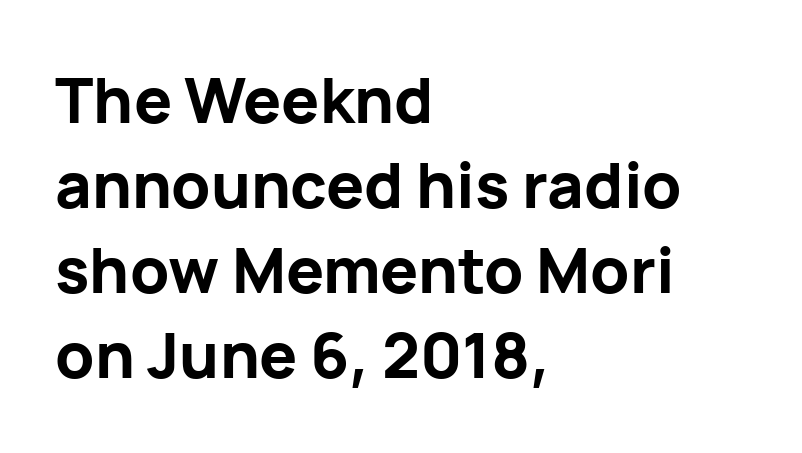
{"serif": "no", "italic": "no", "bold": "yes", "weight": "bold", "width": "normal", "stroke_contrast": "low", "x_height": "medium", "monospaced": "no", "underline": "no", "align": "left", "line_spacing": "normal", "line_spacing_ratio": 1.35, "letter_spacing": "normal", "letter_spacing_em": 0.0, "glyph_px": 63}
